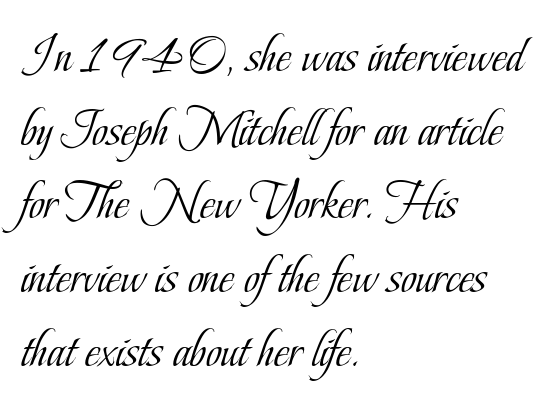
Stems and bowls with no extra thickness — not bold. Spacing verdict: proportional, widths tailored to each character. Caption: multi-line text, flush left, ragged right.
